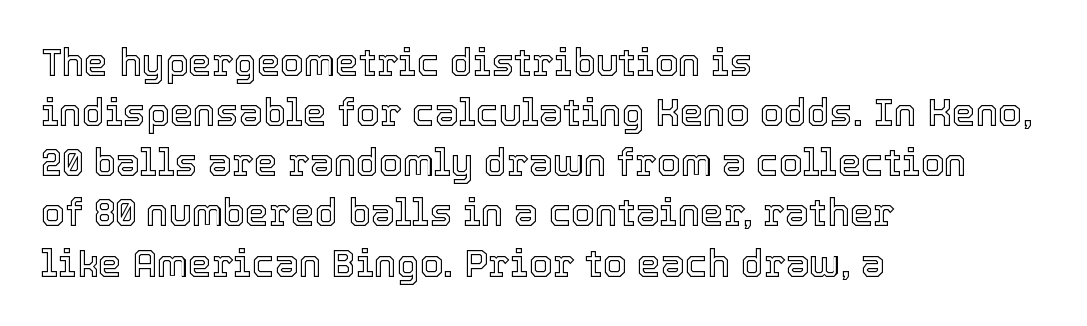
The image shows 38 px text type, upright; set left-aligned, normal line spacing (1.32x), normal letter spacing, not underlined; a medium x-height.
